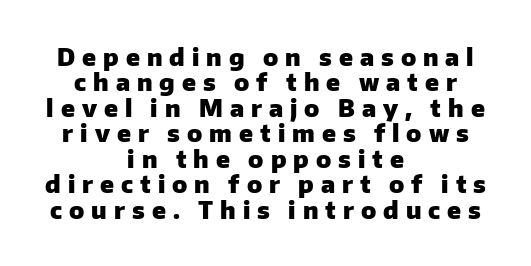
The image shows 24 px bold type, upright; set centered, tight line spacing (1.06x), unusually wide letter spacing (+0.29 em), not underlined.
